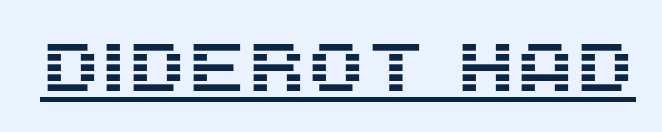
{"serif": "no", "italic": "no", "width": "normal", "stroke_contrast": "medium", "x_height": "large", "monospaced": "no", "underline": "yes", "letter_spacing": "normal", "letter_spacing_em": 0.0, "glyph_px": 68}
